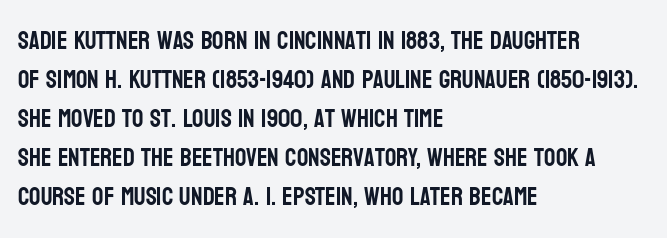
Q: Is the text italic (slanted)? A: No, it is upright.
Q: Is the text underlined? A: No.
Q: How is the paragraph aligned? A: Left-aligned.
Q: Is the spacing between letters normal or unusually wide? A: Normal.
Q: Is the spacing between lines tight, normal or loose? A: Normal.
